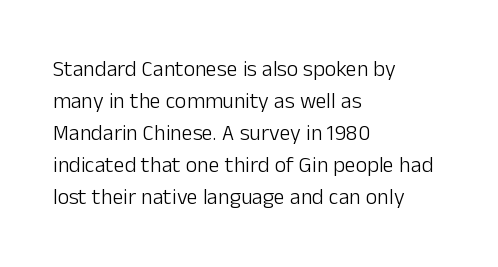
This sample uses an upright cut, with every glyph sitting square on the baseline. Check the space under the baseline: it is left empty. These lines are set flush left with a ragged right edge. Weight: not bold — regular or lighter.
